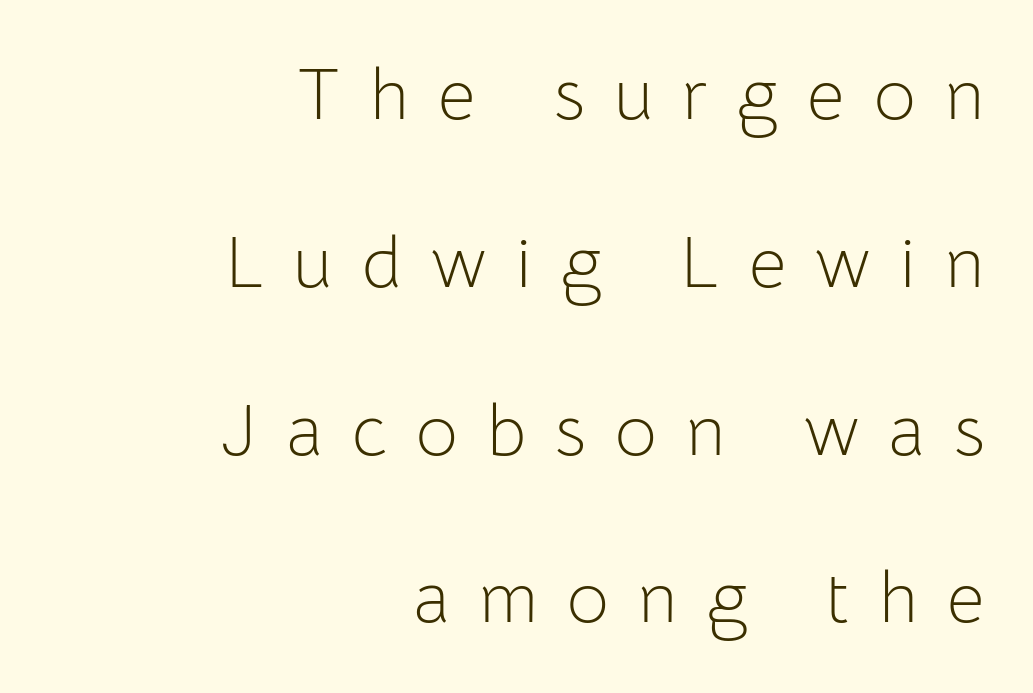
On a weight scale, this lands at 450 or below. You could not count columns in this text — the font is proportionally spaced. Quick note: not italic, upright. Right-aligned paragraph, ragged on the left. Vertically, the passage feels expansive, rows floating well apart.
